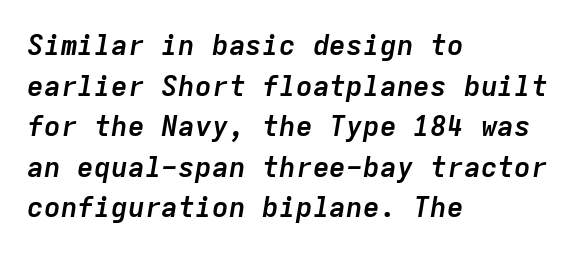
The image shows 28 px semibold type, italic (leaning right), monospaced; set left-aligned, normal line spacing (1.45x), normal letter spacing, not underlined; low stroke contrast and a medium x-height.
